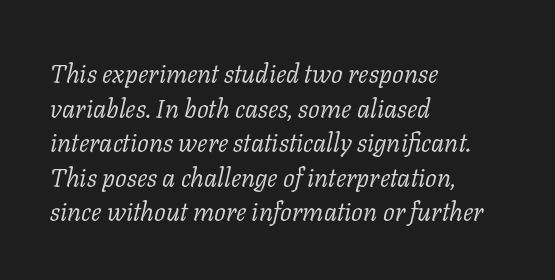
The image shows 26 px text type, italic (leaning right); set left-aligned, normal line spacing (1.33x), normal letter spacing, not underlined.
